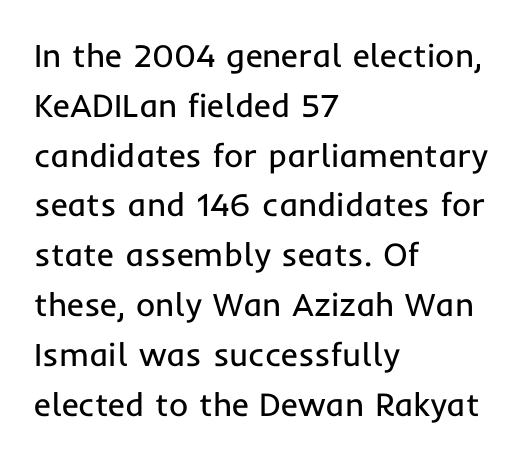
Q: Is the text bold? A: No.
Q: Is the text italic (slanted)? A: No, it is upright.
Q: Is the typeface a serif or a sans-serif typeface? A: Sans-serif.
Q: Is the text underlined? A: No.
Q: How is the paragraph aligned? A: Left-aligned.
Q: Is the spacing between letters normal or unusually wide? A: Normal.
Q: Is the spacing between lines tight, normal or loose? A: Normal.
Q: Width (condensed, normal, or wide)? A: Normal.
Q: Stroke contrast? A: Low.
Q: x-height? A: Medium.
Q: Monospaced? A: No.
